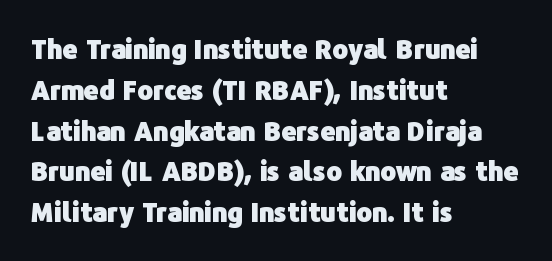
Q: Is the text bold? A: Yes.
Q: Is the text italic (slanted)? A: No, it is upright.
Q: Is the text underlined? A: No.
Q: How is the paragraph aligned? A: Left-aligned.
Q: Is the spacing between letters normal or unusually wide? A: Normal.
Q: Is the spacing between lines tight, normal or loose? A: Normal.
